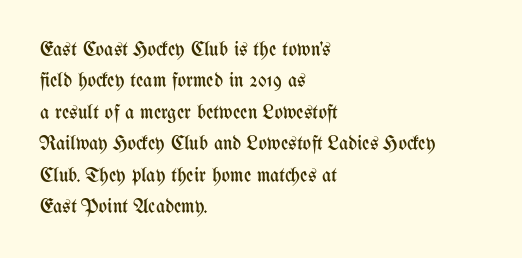
The image shows 20 px text type, upright; set left-aligned, normal line spacing (1.57x), normal letter spacing, not underlined.
